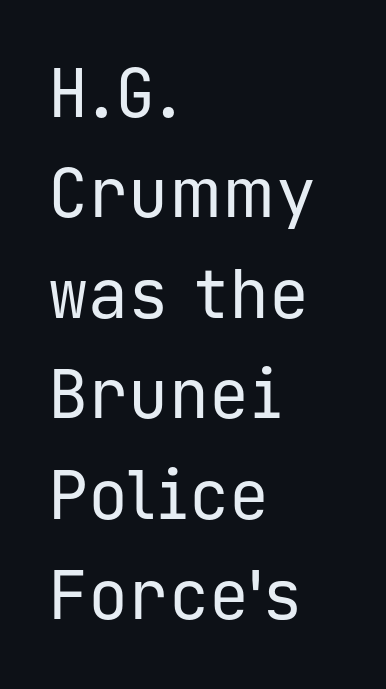
Q: Is the text bold? A: No.
Q: Is the text italic (slanted)? A: No, it is upright.
Q: Is the typeface a serif or a sans-serif typeface? A: Sans-serif.
Q: Is the text underlined? A: No.
Q: How is the paragraph aligned? A: Left-aligned.
Q: Is the spacing between letters normal or unusually wide? A: Normal.
Q: Is the spacing between lines tight, normal or loose? A: Normal.
Q: Width (condensed, normal, or wide)? A: Normal.
Q: Stroke contrast? A: Low.
Q: x-height? A: Medium.
Q: Monospaced? A: Yes.
